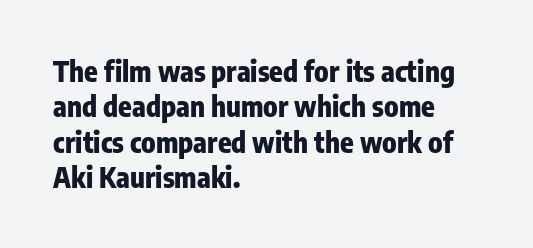
In terms of letterspacing, this is plain default setting. The rows are spaced the way most documents space them. Nope, no serifs anywhere on these letters. Designer's note — italics off, roman on. Letters rest on an invisible, unmarked baseline.
